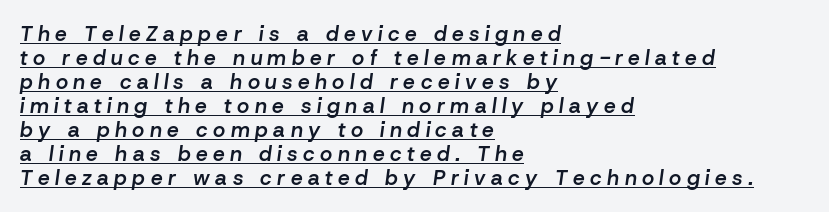
The image shows 21 px text type, italic (leaning right); set left-aligned, tight line spacing (1.14x), unusually wide letter spacing (+0.26 em), underlined.
